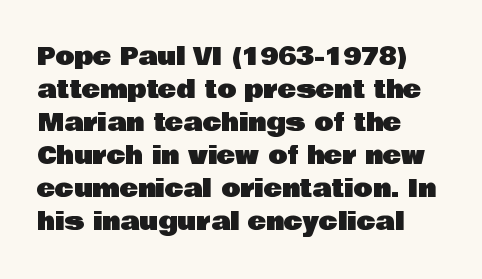
{"italic": "no", "underline": "no", "align": "left", "line_spacing": "normal", "line_spacing_ratio": 1.32, "letter_spacing": "normal", "letter_spacing_em": 0.0, "glyph_px": 25}
